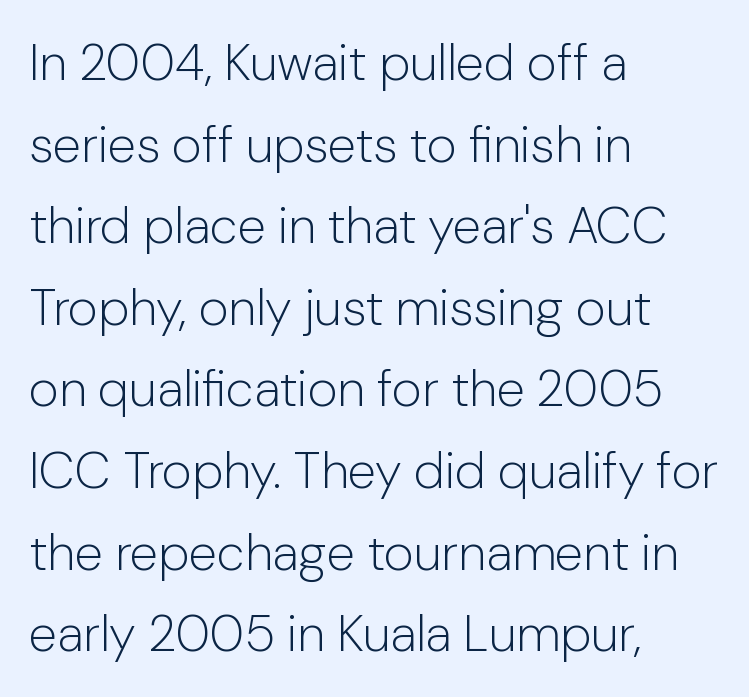
You could not count columns in this text — the font is proportionally spaced. Honestly, the letter spacing is just normal — you wouldn't notice it. Is the type heavy? It reads as light-to-regular instead. Students, observe: this is what conventionally led text looks like. The letters carry no serifs — their stems end cleanly without finishing strokes.
